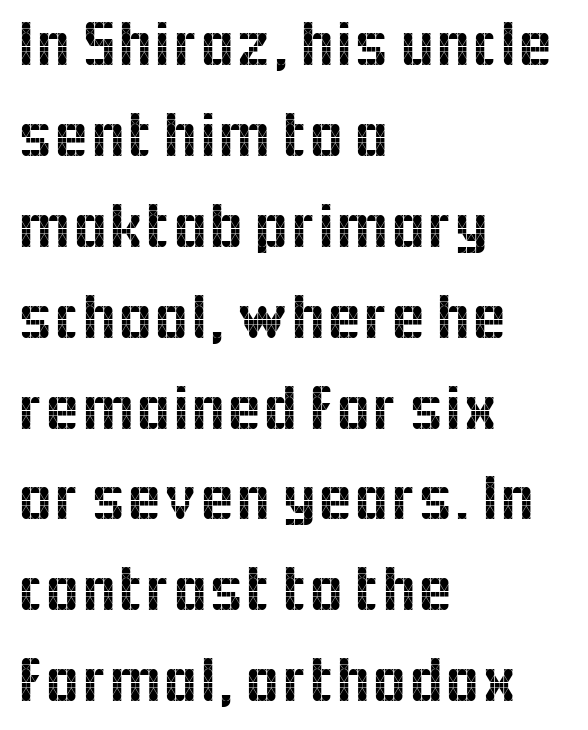
Q: Is the text italic (slanted)? A: No, it is upright.
Q: Is the typeface a serif or a sans-serif typeface? A: Sans-serif.
Q: Is the text underlined? A: No.
Q: How is the paragraph aligned? A: Left-aligned.
Q: Is the spacing between letters normal or unusually wide? A: Normal.
Q: Is the spacing between lines tight, normal or loose? A: Normal.
Q: Width (condensed, normal, or wide)? A: Normal.
Q: x-height? A: Medium.
Q: Monospaced? A: No.
